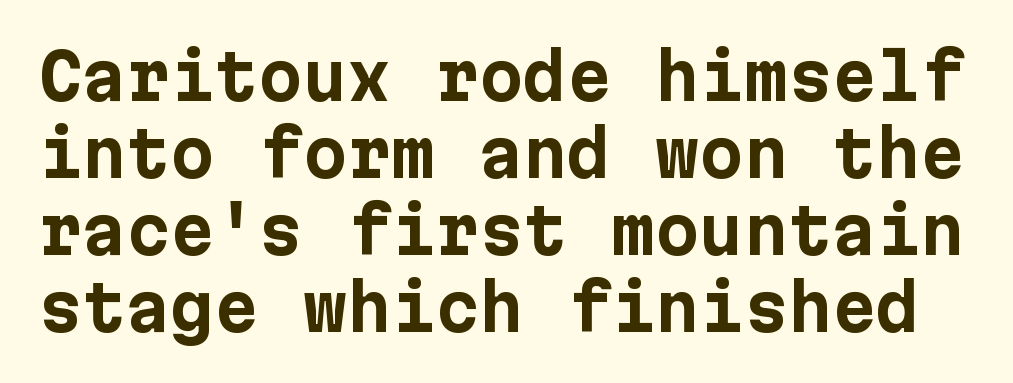
The image shows 63 px bold sans-serif type, upright; set line spacing 1.22x, normal letter spacing, not underlined; low stroke contrast and a medium x-height.
